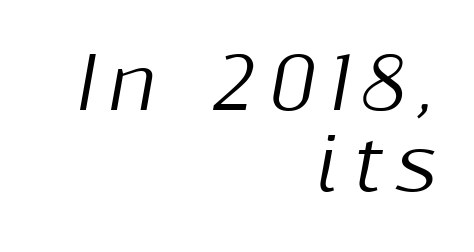
The image shows 71 px text type, italic (leaning right); set right-aligned, tight line spacing (1.14x), not underlined; medium stroke contrast and a medium x-height.
